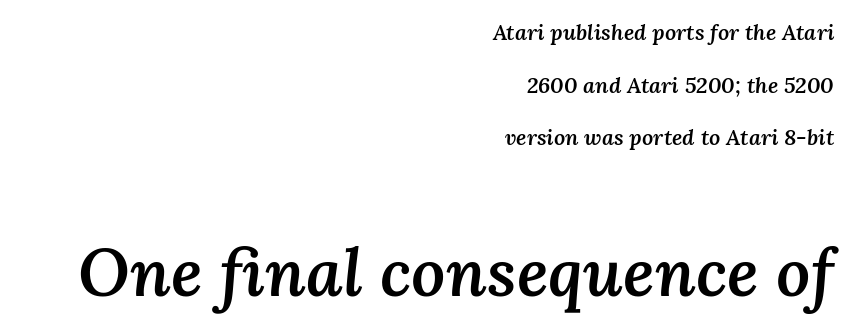
{"italic": "yes", "lean": "right", "slant_degrees": 3, "bold": "semi", "weight": "semibold", "width": "normal", "stroke_contrast": "medium", "x_height": "medium", "monospaced": "no", "underline": "no", "align": "right", "line_spacing": "loose", "line_spacing_ratio": 2.39, "letter_spacing": "normal", "letter_spacing_em": 0.0, "larger_block": "second", "size_ratio": 3.05, "glyph_px": 67}
